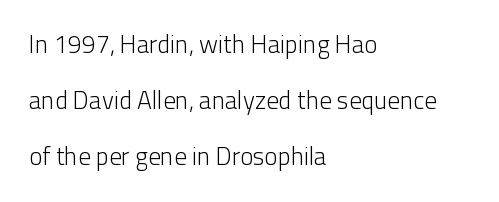
{"italic": "no", "bold": "no", "underline": "no", "align": "left", "line_spacing": "loose", "line_spacing_ratio": 2.25, "letter_spacing": "normal", "letter_spacing_em": 0.0, "glyph_px": 25}
